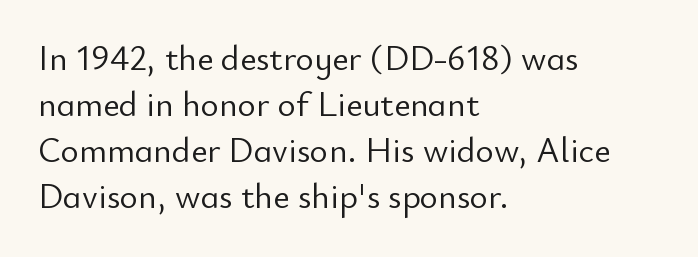
What stands out about the letter spacing? Nothing — it is the standard amount. Ordinary non-slanted type is in use. The rendering uses natural spacing where letterforms have individual widths. Serifs: no, the terminals of the letterforms are clean. In terms of leading, this rendering sits right in the middle. No word sits above an underline.
